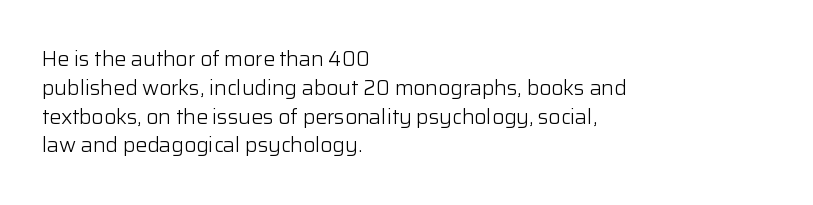
The image shows 21 px text type, upright; set left-aligned, normal line spacing (1.37x), normal letter spacing, not underlined.
